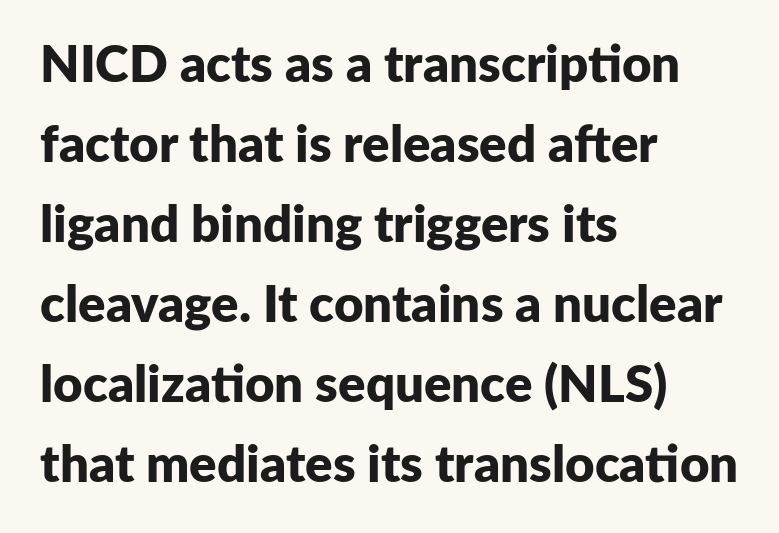
{"serif": "no", "italic": "no", "bold": "yes", "weight": "bold", "width": "normal", "stroke_contrast": "low", "x_height": "medium", "monospaced": "no", "underline": "no", "align": "left", "line_spacing": "normal", "line_spacing_ratio": 1.57, "letter_spacing": "normal", "letter_spacing_em": 0.0, "glyph_px": 51}
